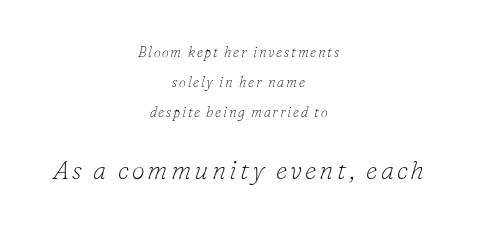
{"italic": "yes", "lean": "right", "slant_degrees": 16, "bold": "no", "underline": "no", "align": "center", "line_spacing": "loose", "line_spacing_ratio": 2.13, "larger_block": "second", "size_ratio": 1.86, "glyph_px": 26}
